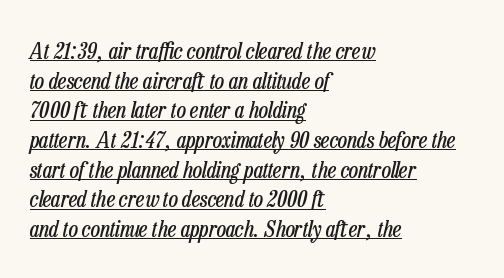
Q: Is the text bold? A: No.
Q: Is the text italic (slanted)? A: Yes, it leans right by about 13 degrees.
Q: Is the text underlined? A: Yes.
Q: How is the paragraph aligned? A: Left-aligned.
Q: Is the spacing between letters normal or unusually wide? A: Normal.
Q: Is the spacing between lines tight, normal or loose? A: Normal.
